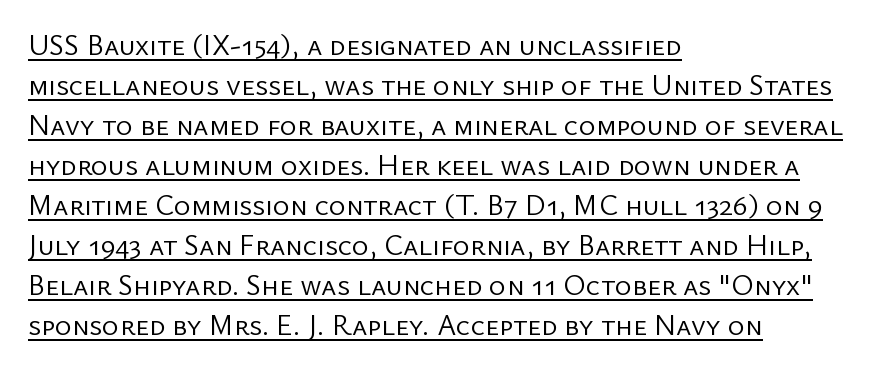
Compared with a typical body face, this is equally light or lighter still. Visually the block forms a straight wall on the left and a jagged coastline on the right. The passage shown is underscored from start to finish. Think of a printed novel: that variable character pitch is what you see here. Line spacing here is normal.
